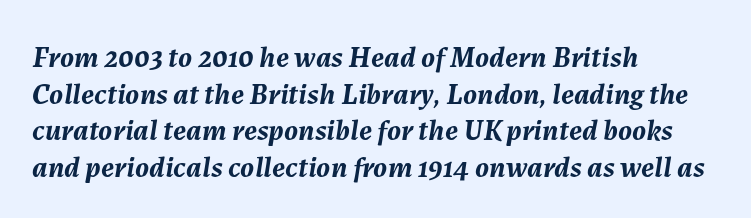
Q: Is the text bold? A: Yes.
Q: Is the text italic (slanted)? A: Yes, it leans right by about 7 degrees.
Q: Is the text underlined? A: No.
Q: How is the paragraph aligned? A: Left-aligned.
Q: Is the spacing between letters normal or unusually wide? A: Normal.
Q: Width (condensed, normal, or wide)? A: Normal.
Q: Stroke contrast? A: Medium.
Q: x-height? A: Medium.
Q: Monospaced? A: No.
